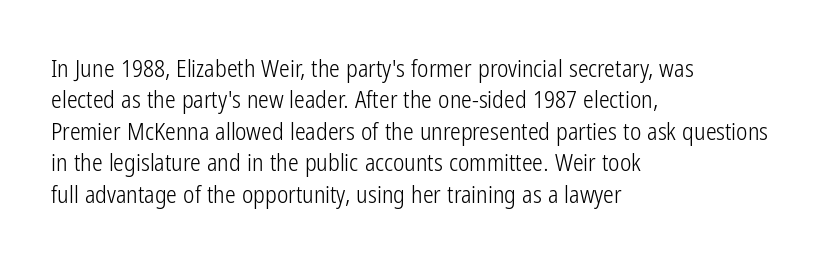
The image shows 24 px text type, upright; set left-aligned, normal line spacing (1.31x), normal letter spacing, not underlined.
